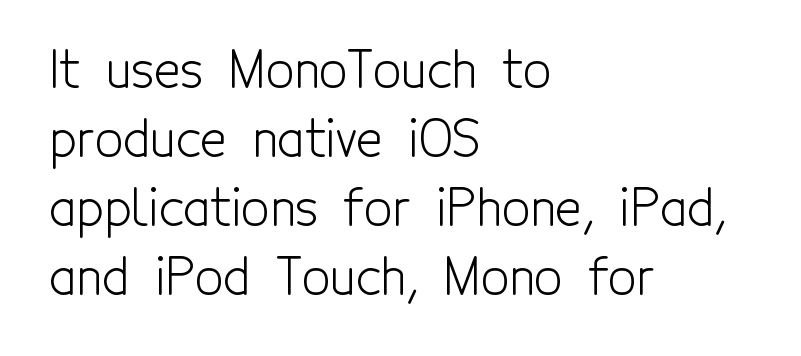
Q: Is the text bold? A: No.
Q: Is the text italic (slanted)? A: No, it is upright.
Q: Is the typeface a serif or a sans-serif typeface? A: Sans-serif.
Q: Is the text underlined? A: No.
Q: How is the paragraph aligned? A: Left-aligned.
Q: Is the spacing between letters normal or unusually wide? A: Normal.
Q: Is the spacing between lines tight, normal or loose? A: Normal.
Q: Width (condensed, normal, or wide)? A: Condensed.
Q: x-height? A: Medium.
Q: Monospaced? A: No.
